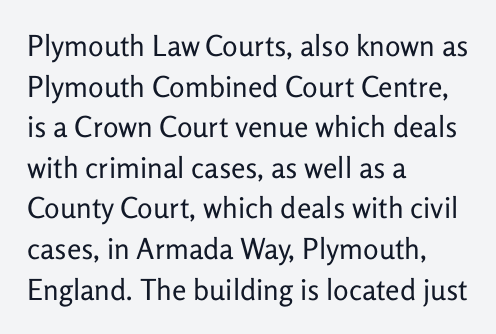
{"serif": "no", "italic": "no", "bold": "no", "weight": "regular", "width": "normal", "stroke_contrast": "low", "x_height": "medium", "monospaced": "no", "underline": "no", "align": "left", "line_spacing": "normal", "line_spacing_ratio": 1.4, "letter_spacing": "normal", "letter_spacing_em": 0.0, "glyph_px": 29}
